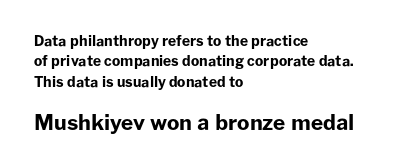
{"italic": "no", "bold": "yes", "underline": "no", "align": "left", "line_spacing": "normal", "line_spacing_ratio": 1.45, "letter_spacing": "normal", "letter_spacing_em": 0.0, "larger_block": "second", "size_ratio": 1.5, "glyph_px": 21}
